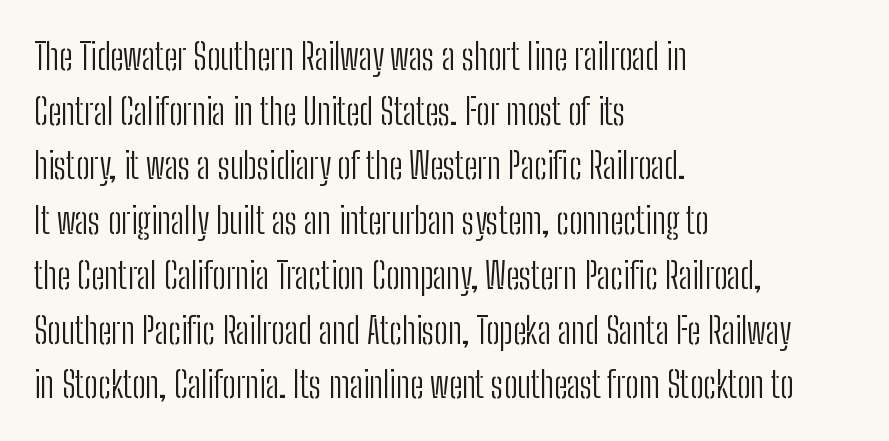
The image shows 36 px light, condensed sans-serif type, upright; set left-aligned, normal line spacing (1.52x), normal letter spacing, not underlined; low stroke contrast and a medium x-height.
